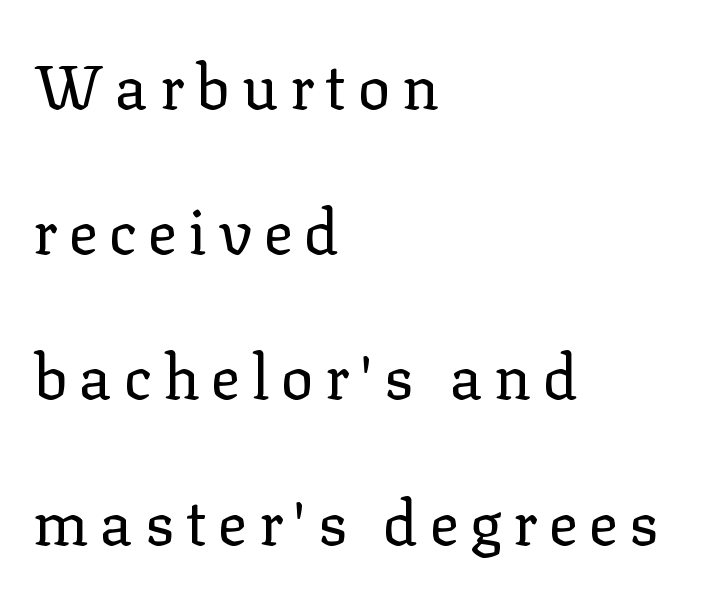
The image shows 61 px regular-weight serif type, upright; set left-aligned, loose line spacing (2.38x), not underlined; low stroke contrast and a medium x-height.
